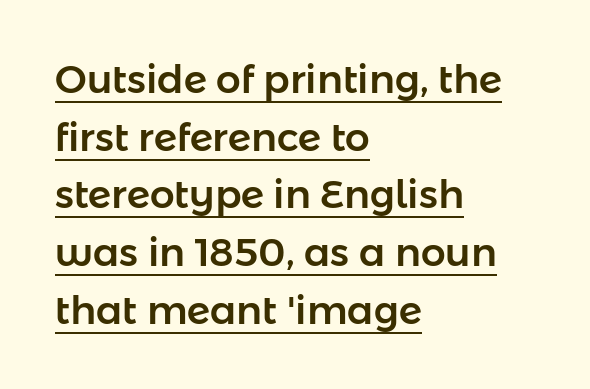
Notice how the stems are strictly vertical — no italics here. Typographically, this falls in the sans-serif category. Looks like regular typesetting: each glyph gets only the width it needs. Students, note that the glyphs here touch the page at normal intervals. Students, observe the line beneath the letters — that is underlining. This sample is left-justified, so line endings fall wherever the words run out.
